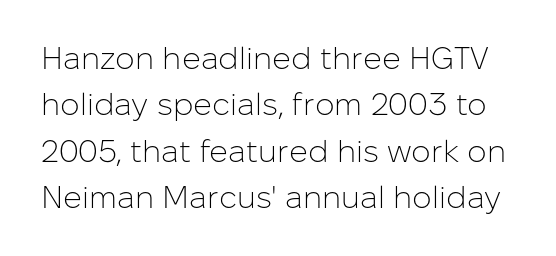
Q: Is the text bold? A: No.
Q: Is the text italic (slanted)? A: No, it is upright.
Q: Is the typeface a serif or a sans-serif typeface? A: Sans-serif.
Q: Is the text underlined? A: No.
Q: Is the spacing between letters normal or unusually wide? A: Normal.
Q: Is the spacing between lines tight, normal or loose? A: Normal.
Q: Width (condensed, normal, or wide)? A: Normal.
Q: Stroke contrast? A: Low.
Q: x-height? A: Medium.
Q: Monospaced? A: No.
